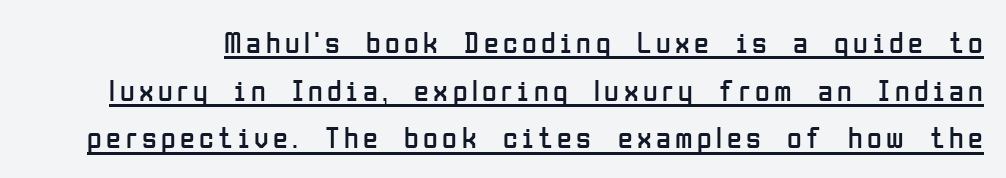
The image shows 30 px regular-weight, condensed sans-serif type, upright; set normal line spacing (1.59x), underlined; low stroke contrast and a medium x-height.
